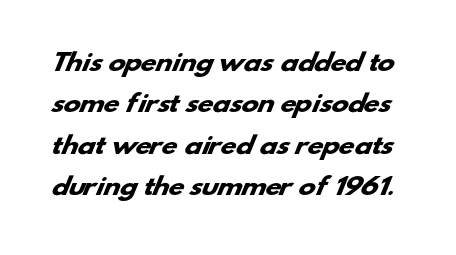
Q: Is the text bold? A: Yes.
Q: Is the text underlined? A: No.
Q: Is the spacing between letters normal or unusually wide? A: Normal.
